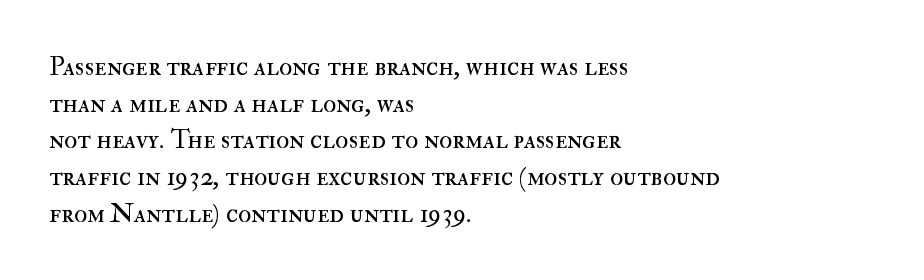
The image shows 27 px text type, upright; set left-aligned, normal line spacing (1.36x), normal letter spacing, not underlined.
